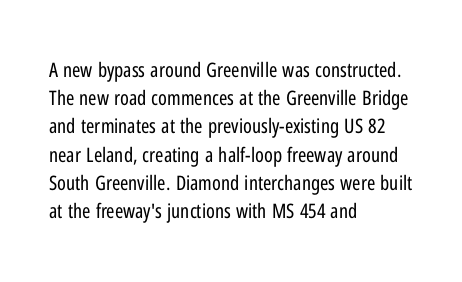
Nobody drew a line under any word here. When letters stand straight like this, we call the style roman or upright. The lines sit at an ordinary, default distance from one another. Summary of weight: not heavy and not bold.
